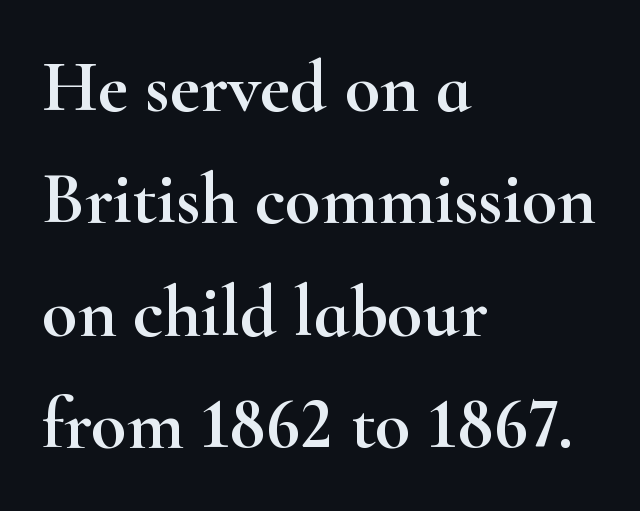
The image shows 73 px wide serif type, upright; set left-aligned, normal line spacing (1.54x), normal letter spacing, not underlined; high stroke contrast and a small x-height.
